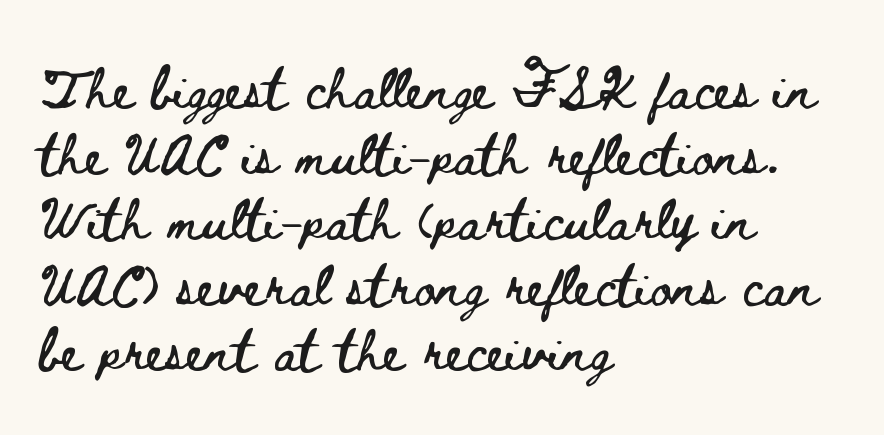
{"width": "wide", "stroke_contrast": "low", "x_height": "small", "monospaced": "no", "underline": "no", "align": "left", "line_spacing": "normal", "line_spacing_ratio": 1.6, "letter_spacing": "normal", "letter_spacing_em": 0.0, "glyph_px": 41}
